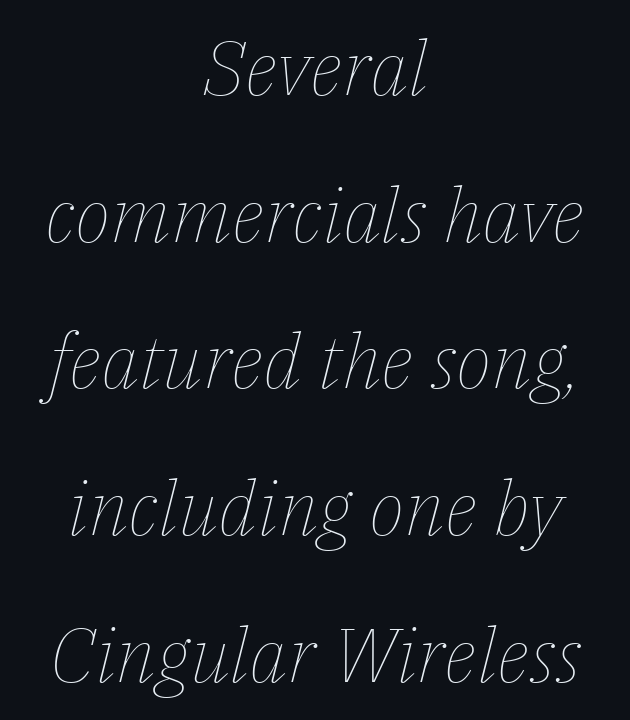
{"italic": "yes", "lean": "right", "slant_degrees": 14, "bold": "no", "weight": "thin", "width": "normal", "stroke_contrast": "low", "x_height": "medium", "monospaced": "no", "underline": "no", "align": "center", "line_spacing": "loose", "line_spacing_ratio": 1.93, "letter_spacing": "normal", "letter_spacing_em": 0.0, "glyph_px": 76}
